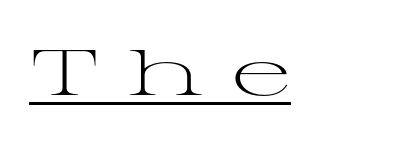
Notice how a bar underscores the lettering throughout. Varying glyph widths throughout — classic text-font behaviour. Are there feet on the stems? There are — it's a serif. Tracking here is generous; glyphs stand well apart from one another.
